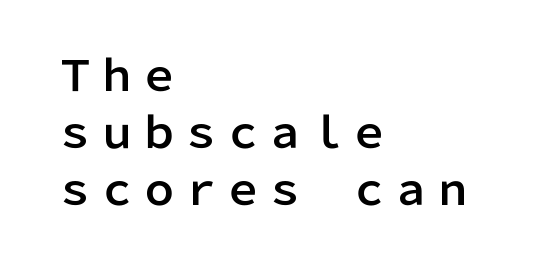
The image shows 42 px sans-serif type, upright; set left-aligned, normal line spacing (1.36x), normal letter spacing, not underlined; low stroke contrast and a medium x-height.
